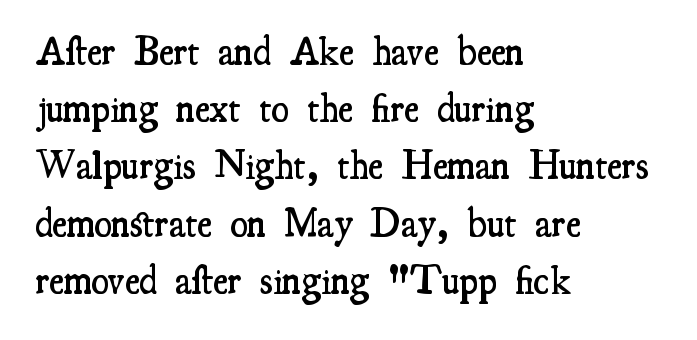
The image shows 40 px semibold, condensed serif type, upright; set left-aligned, normal line spacing (1.43x), normal letter spacing, not underlined; medium stroke contrast and a small x-height.
